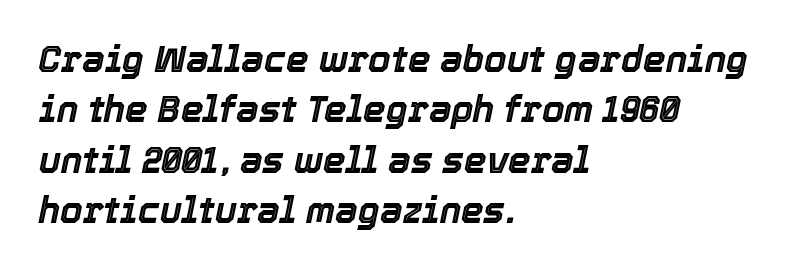
The image shows 36 px text type, italic (leaning right); set left-aligned, normal line spacing (1.4x), normal letter spacing, not underlined; a medium x-height.
